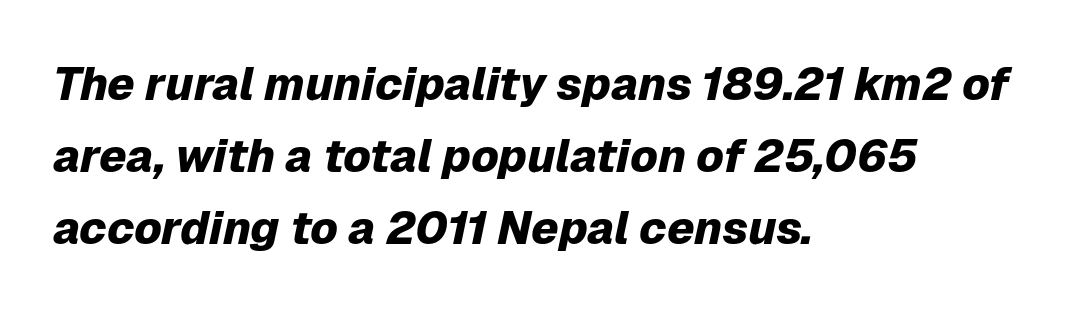
Typeset ragged right — the left edge is the straight one. Looking at the ascenders, they clearly lean. Do the characters align in a grid? No, the font is proportional. The face used here has the dense, thick strokes of a bold. Tracking value appears to be zero — textbook default spacing. Descenders are the only things crossing below the line.
